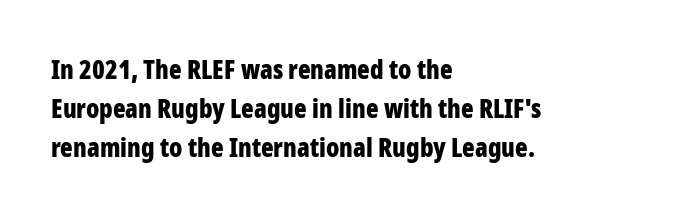
{"italic": "no", "bold": "yes", "underline": "no", "align": "left", "line_spacing": "normal", "line_spacing_ratio": 1.5, "letter_spacing": "normal", "letter_spacing_em": 0.0, "glyph_px": 26}
